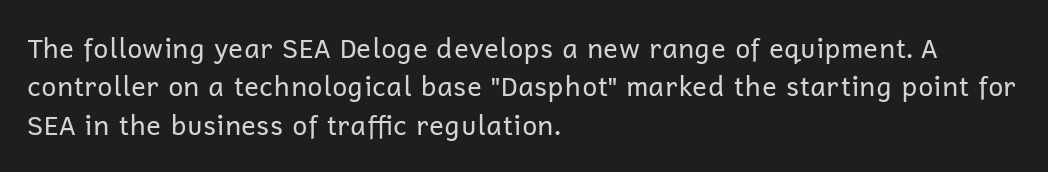
{"italic": "no", "bold": "no", "underline": "no", "align": "left", "line_spacing": "normal", "line_spacing_ratio": 1.42, "letter_spacing": "normal", "letter_spacing_em": 0.0, "glyph_px": 27}
